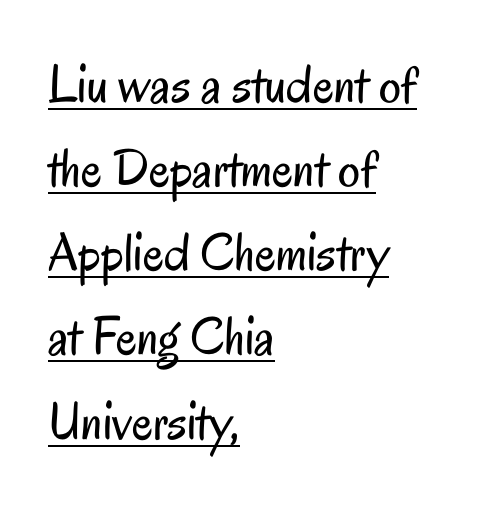
{"serif": "no", "italic": "no", "bold": "no", "weight": "regular", "width": "condensed", "stroke_contrast": "low", "x_height": "small", "monospaced": "no", "underline": "yes", "align": "left", "line_spacing": "normal", "line_spacing_ratio": 1.53, "letter_spacing": "normal", "letter_spacing_em": 0.0, "glyph_px": 55}
